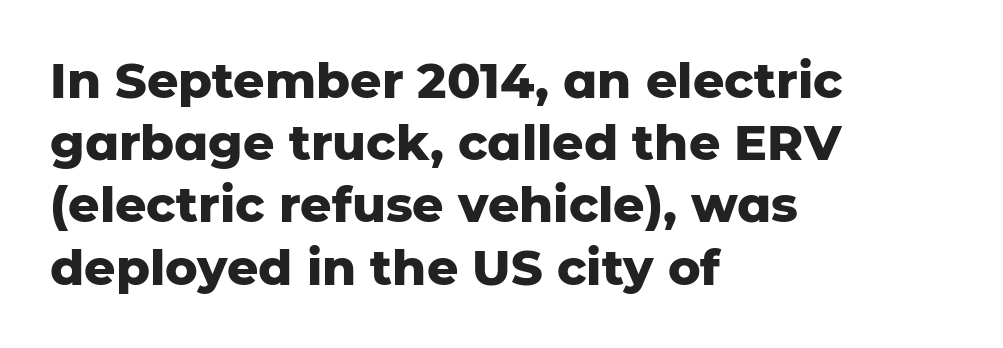
Q: Is the text bold? A: Yes.
Q: Is the text italic (slanted)? A: No, it is upright.
Q: Is the typeface a serif or a sans-serif typeface? A: Sans-serif.
Q: Is the text underlined? A: No.
Q: How is the paragraph aligned? A: Left-aligned.
Q: Is the spacing between letters normal or unusually wide? A: Normal.
Q: Is the spacing between lines tight, normal or loose? A: Normal.
Q: Width (condensed, normal, or wide)? A: Normal.
Q: Stroke contrast? A: Low.
Q: x-height? A: Medium.
Q: Monospaced? A: No.
